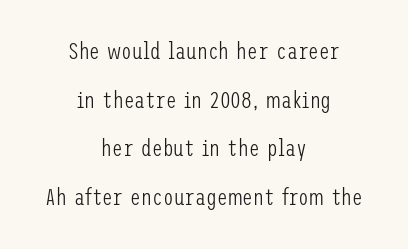
Unbolded letterforms with no extra heft. Reading down the column, the eye jumps a long way to each next line. This rendering uses center alignment, leaving both contours irregular but symmetric. The gaps between neighbouring characters are ordinary and unremarkable. The baseline area is clear.
